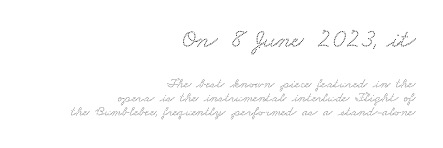
{"underline": "no", "align": "right", "line_spacing": "tight", "line_spacing_ratio": 1.0, "letter_spacing": "normal", "letter_spacing_em": 0.0, "larger_block": "first", "size_ratio": 1.93, "glyph_px": 27}
